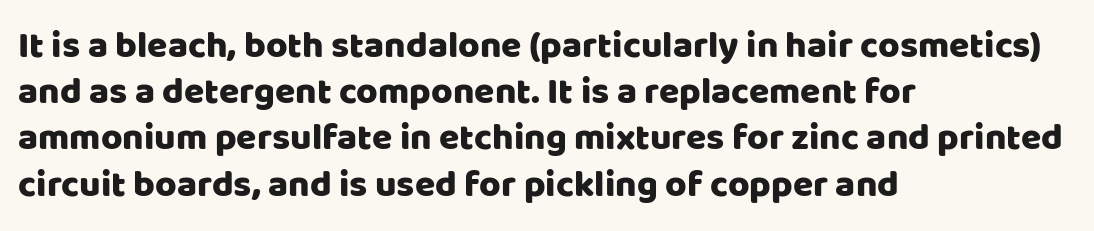
The image shows 37 px sans-serif type, upright; set left-aligned, normal line spacing (1.25x), normal letter spacing, not underlined; low stroke contrast and a large x-height.
